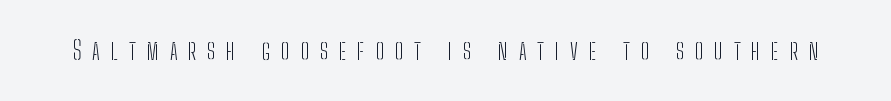
Spacing between characters has been opened up far beyond the box default. Check the space under the baseline: it is left empty. The axis of the letterforms is exactly vertical. The typesetting does not lean heavy: it is not bold.
